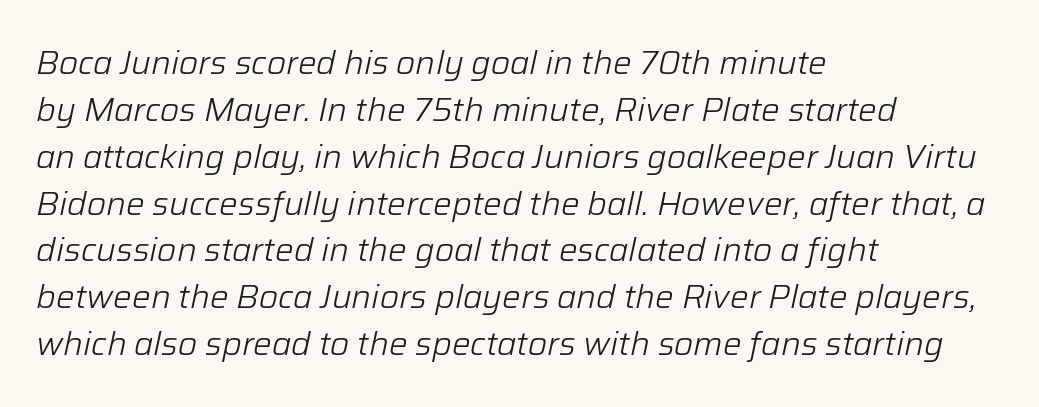
{"italic": "yes", "lean": "right", "slant_degrees": 12, "bold": "no", "weight": "light", "width": "normal", "stroke_contrast": "low", "x_height": "medium", "monospaced": "no", "underline": "no", "align": "left", "line_spacing": "normal", "line_spacing_ratio": 1.42, "letter_spacing": "normal", "letter_spacing_em": 0.0, "glyph_px": 33}
